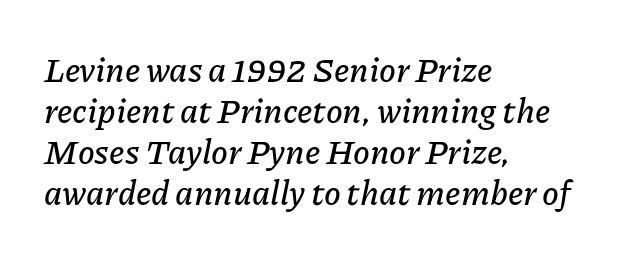
The passage shown is typed in a proportional face where columns would drift. Yep, that's italic — everything's leaning. Descenders hang freely into open space. One-word summary of the alignment: left.
